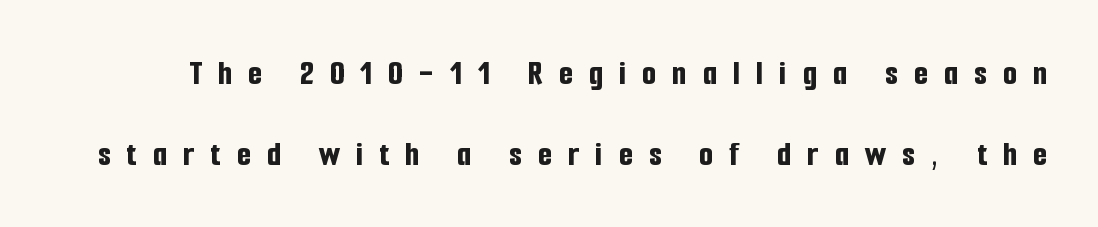
Is the letter spacing exaggerated? Yes — the characters are pushed far apart. Italic? Not at all — the glyphs are vertical. Does the leading feel generous? Absolutely, it's lavish. The glyphs have the mass of a bold cut. Character widths vary here, with narrow letters taking less room than wide ones.
